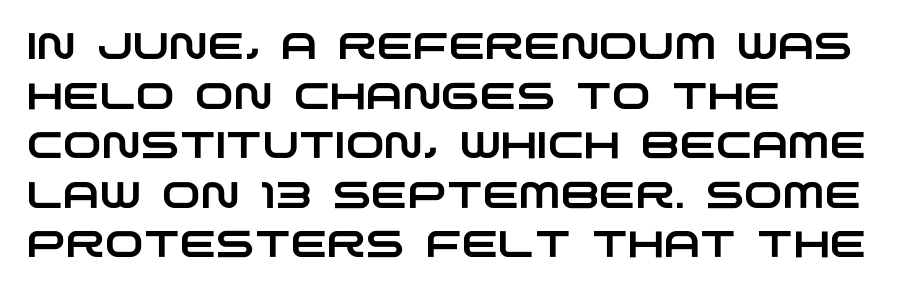
The zone under the glyphs is completely vacant. The letters carry no serifs — their stems end cleanly without finishing strokes. A typesetter would call this proportional, since set widths differ per character. One-word summary of the alignment: left. Line spacing here is normal.
